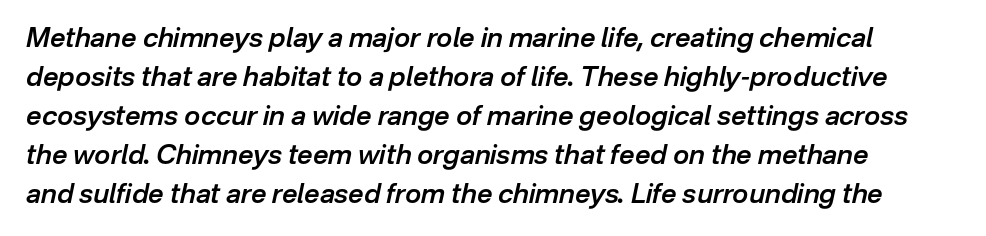
Q: Is the text bold? A: Semi-bold.
Q: Is the text italic (slanted)? A: Yes, it leans right by about 12 degrees.
Q: Is the text underlined? A: No.
Q: Is the spacing between letters normal or unusually wide? A: Normal.
Q: Is the spacing between lines tight, normal or loose? A: Normal.
